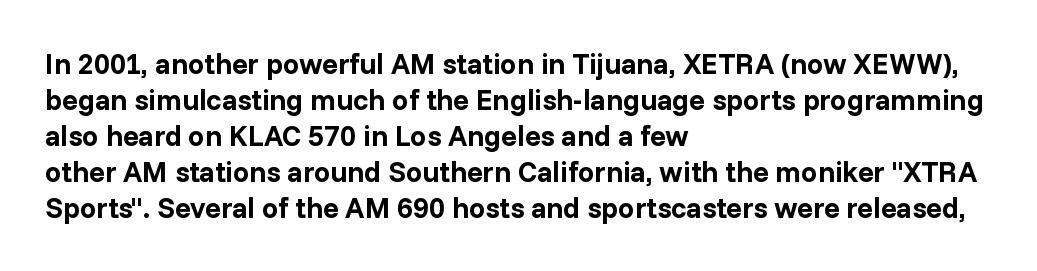
The image shows 29 px bold sans-serif type, upright; set left-aligned, line spacing 1.24x, normal letter spacing, not underlined; low stroke contrast and a medium x-height.
